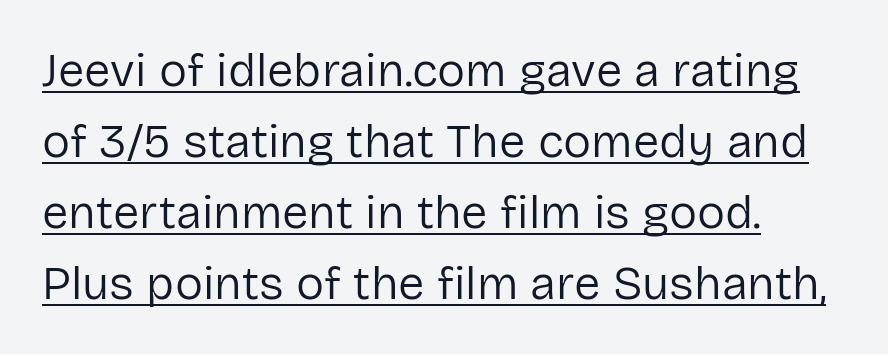
The image shows 47 px regular-weight sans-serif type, upright; set left-aligned, normal line spacing (1.51x), normal letter spacing, underlined; low stroke contrast and a medium x-height.
